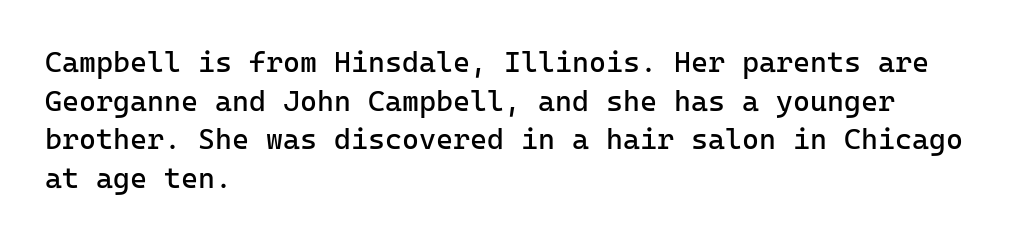
Does the copy run flush right? No — it runs flush left. Bare-footed words on every line. The letters look calm and open, with moderate or lighter stems. The lettering stays uniformly vertical, giving the passage a roman look. This rendering leaves character spacing at its baseline value.
